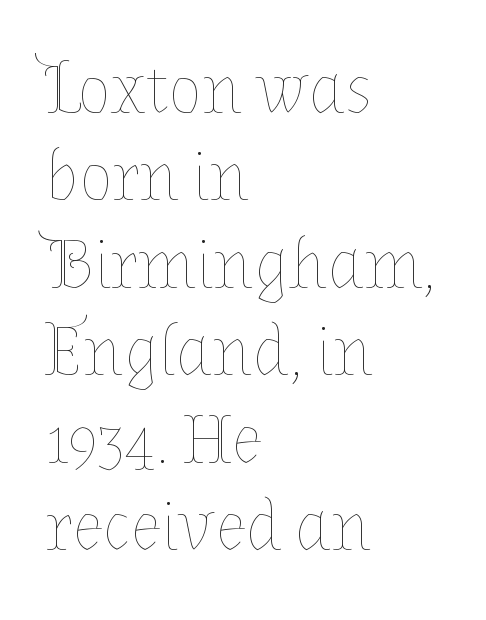
{"italic": "no", "bold": "no", "weight": "thin", "width": "normal", "stroke_contrast": "low", "x_height": "medium", "monospaced": "no", "underline": "no", "align": "left", "line_spacing": "normal", "line_spacing_ratio": 1.25, "letter_spacing": "normal", "letter_spacing_em": 0.0, "glyph_px": 70}
